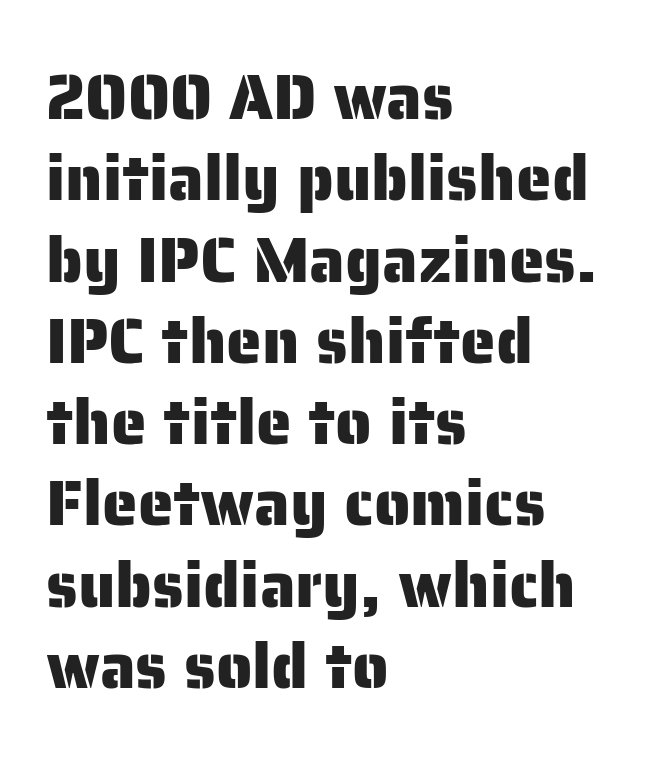
Q: Is the text italic (slanted)? A: No, it is upright.
Q: Is the typeface a serif or a sans-serif typeface? A: Sans-serif.
Q: Is the text underlined? A: No.
Q: How is the paragraph aligned? A: Left-aligned.
Q: Is the spacing between letters normal or unusually wide? A: Normal.
Q: Is the spacing between lines tight, normal or loose? A: Normal.
Q: Width (condensed, normal, or wide)? A: Normal.
Q: Stroke contrast? A: Low.
Q: x-height? A: Medium.
Q: Monospaced? A: No.
